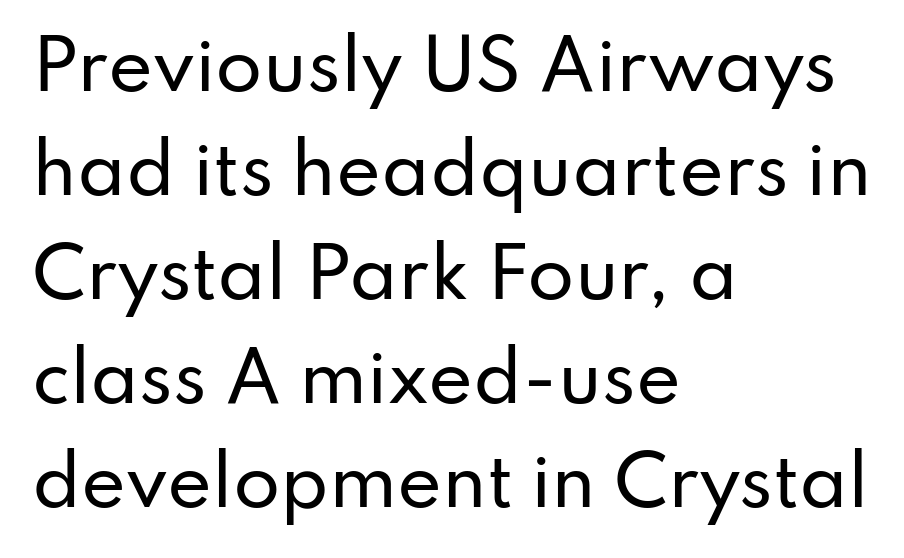
Q: Is the text italic (slanted)? A: No, it is upright.
Q: Is the typeface a serif or a sans-serif typeface? A: Sans-serif.
Q: Is the text underlined? A: No.
Q: How is the paragraph aligned? A: Left-aligned.
Q: Is the spacing between letters normal or unusually wide? A: Normal.
Q: Is the spacing between lines tight, normal or loose? A: Normal.
Q: Width (condensed, normal, or wide)? A: Normal.
Q: Stroke contrast? A: Low.
Q: x-height? A: Small.
Q: Monospaced? A: No.
